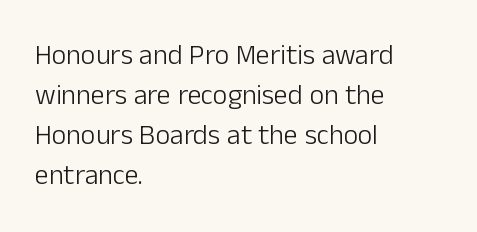
{"serif": "no", "italic": "no", "bold": "no", "weight": "light", "width": "normal", "stroke_contrast": "low", "x_height": "medium", "monospaced": "no", "underline": "no", "align": "left", "line_spacing": "normal", "line_spacing_ratio": 1.43, "letter_spacing": "normal", "letter_spacing_em": 0.0, "glyph_px": 28}
